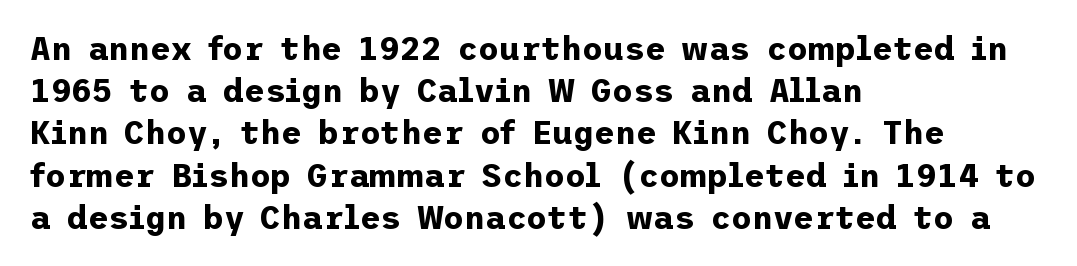
The image shows 32 px bold sans-serif type, upright; set left-aligned, normal line spacing (1.32x), normal letter spacing, not underlined; low stroke contrast and a medium x-height.
